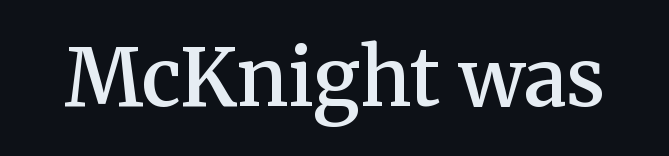
The image shows 79 px semibold serif type, upright; set normal letter spacing, not underlined; medium stroke contrast and a medium x-height.
